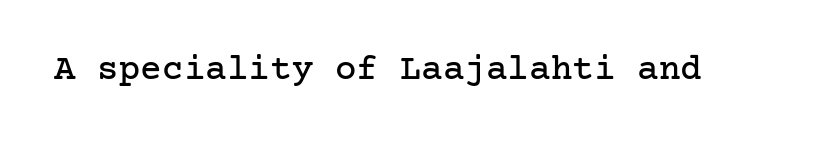
{"serif": "yes", "italic": "no", "width": "normal", "stroke_contrast": "low", "x_height": "medium", "underline": "no", "letter_spacing": "normal", "letter_spacing_em": 0.0, "glyph_px": 36}
